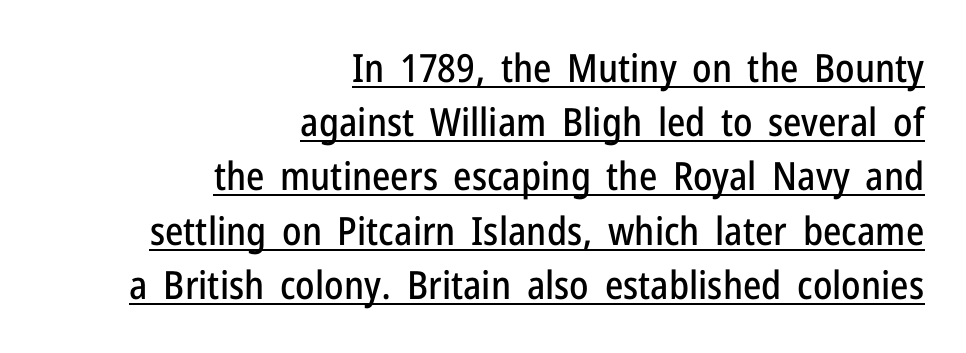
{"serif": "no", "italic": "no", "width": "condensed", "stroke_contrast": "low", "x_height": "medium", "monospaced": "no", "underline": "yes", "align": "right", "line_spacing": "normal", "line_spacing_ratio": 1.39, "letter_spacing": "normal", "letter_spacing_em": 0.0, "glyph_px": 39}
